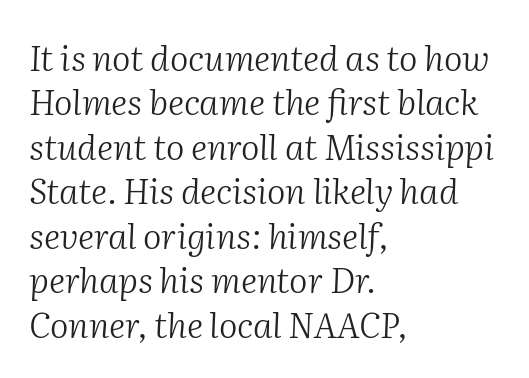
{"serif": "yes", "italic": "yes", "lean": "right", "slant_degrees": 2, "bold": "no", "weight": "light", "width": "normal", "stroke_contrast": "medium", "x_height": "medium", "monospaced": "no", "underline": "no", "align": "left", "line_spacing": "normal", "line_spacing_ratio": 1.27, "letter_spacing": "normal", "letter_spacing_em": 0.0, "glyph_px": 35}
